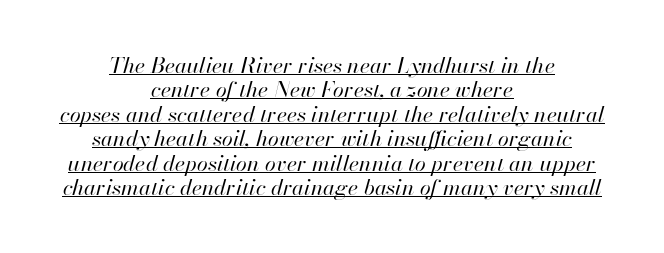
The image shows 22 px text type, italic (leaning right); set centered, tight line spacing (1.11x), normal letter spacing, underlined.
